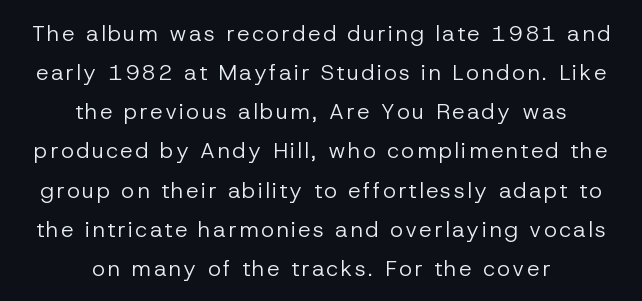
The image shows 22 px text type, upright; set centered, line spacing 1.78x, not underlined.
